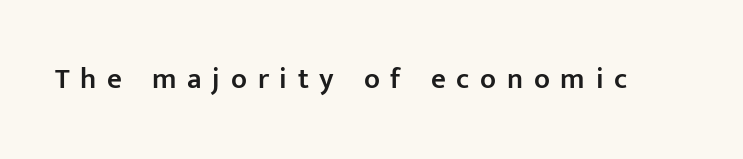
Grotesque or geometric, the face here clearly has no serifs. This is moderately heavy type, rendered in semibold. Inter-character spacing is expanded well beyond the font's built-in metrics. Clear beneath every line of the passage.
